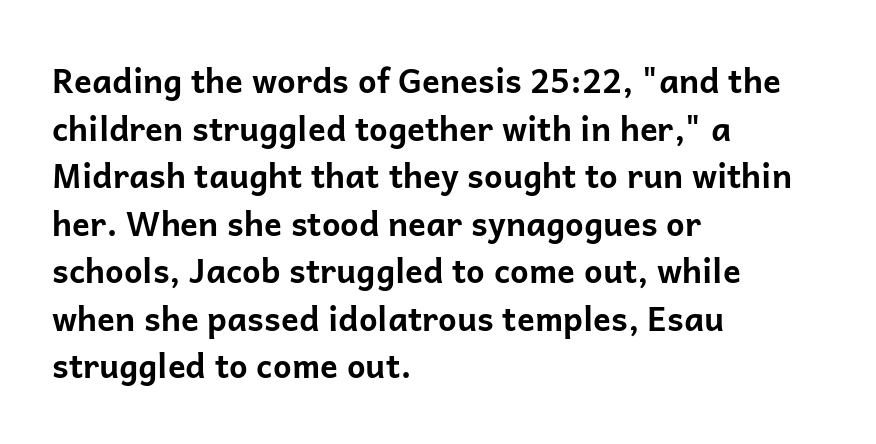
The image shows 33 px bold sans-serif type, upright; set left-aligned, normal line spacing (1.44x), normal letter spacing, not underlined; low stroke contrast and a medium x-height.
